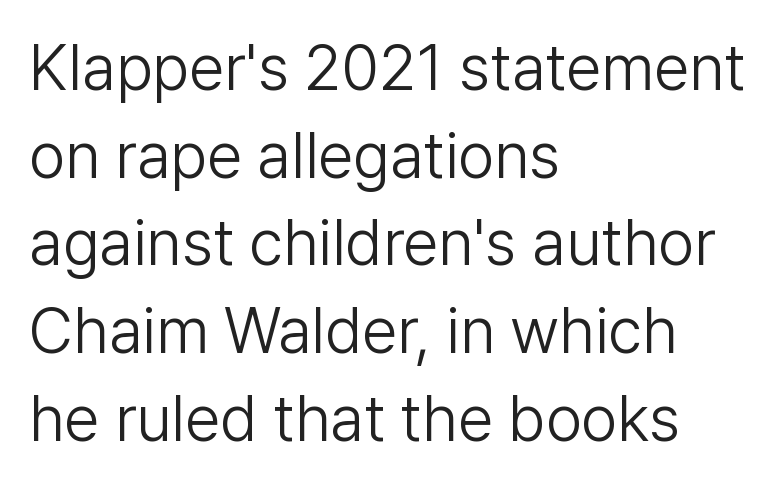
{"serif": "no", "italic": "no", "bold": "no", "weight": "light", "width": "normal", "stroke_contrast": "low", "x_height": "medium", "monospaced": "no", "underline": "no", "align": "left", "line_spacing": "normal", "line_spacing_ratio": 1.37, "letter_spacing": "normal", "letter_spacing_em": 0.0, "glyph_px": 64}
